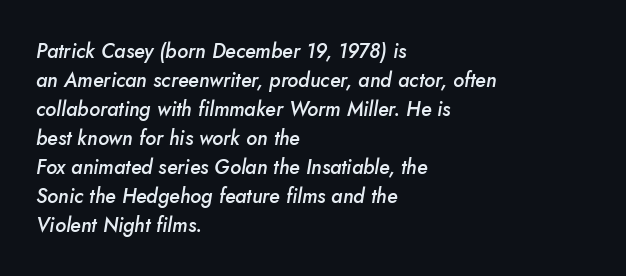
{"italic": "yes", "lean": "right", "slant_degrees": 5, "bold": "semi", "underline": "no", "align": "left", "line_spacing": "normal", "line_spacing_ratio": 1.45, "letter_spacing": "normal", "letter_spacing_em": 0.0, "glyph_px": 20}
